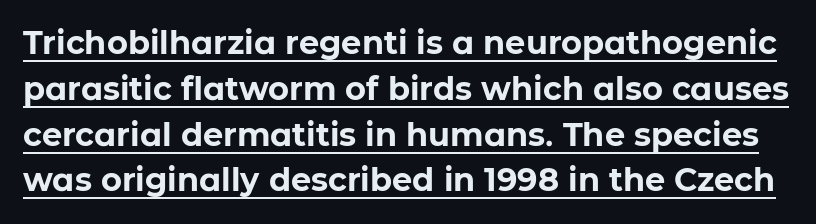
{"serif": "no", "italic": "no", "bold": "yes", "weight": "bold", "width": "normal", "stroke_contrast": "low", "x_height": "medium", "monospaced": "no", "underline": "yes", "line_spacing": "normal", "line_spacing_ratio": 1.43, "letter_spacing": "normal", "letter_spacing_em": 0.0, "glyph_px": 32}
